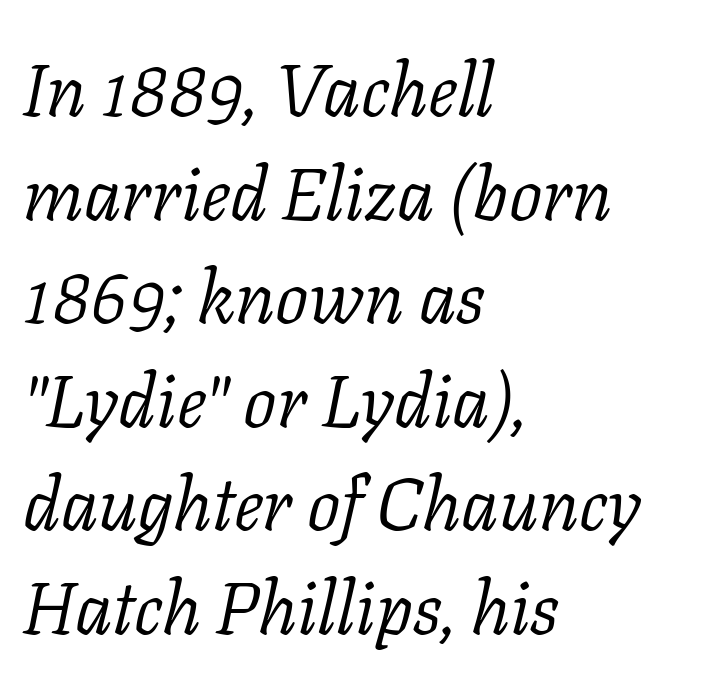
The image shows 74 px light serif type, italic (leaning right); set left-aligned, normal line spacing (1.4x), normal letter spacing, not underlined; low stroke contrast and a medium x-height.
